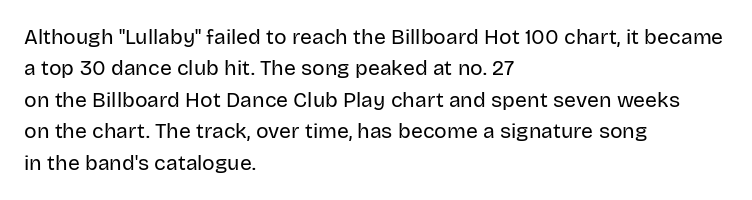
Q: Is the text bold? A: No.
Q: Is the text italic (slanted)? A: No, it is upright.
Q: Is the text underlined? A: No.
Q: How is the paragraph aligned? A: Left-aligned.
Q: Is the spacing between letters normal or unusually wide? A: Normal.
Q: Is the spacing between lines tight, normal or loose? A: Normal.
